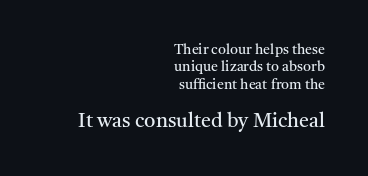
{"italic": "no", "bold": "no", "underline": "no", "align": "right", "line_spacing": "normal", "line_spacing_ratio": 1.25, "letter_spacing": "normal", "letter_spacing_em": 0.0, "larger_block": "second", "size_ratio": 1.43, "glyph_px": 20}
